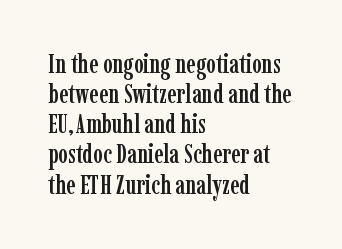
{"italic": "no", "underline": "no", "align": "left", "line_spacing_ratio": 1.16, "letter_spacing": "normal", "letter_spacing_em": 0.0, "glyph_px": 26}
